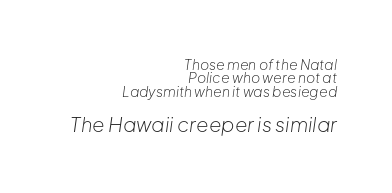
The image shows 20 px text type, italic (leaning right); set right-aligned, tight line spacing (0.96x), normal letter spacing, not underlined; the second (bottom) block is 1.43x larger.
